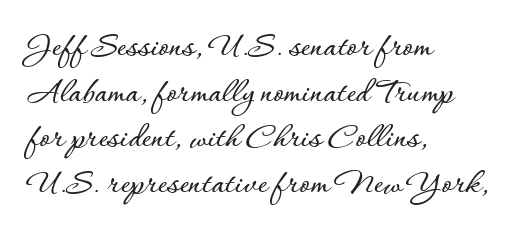
Q: Is the text italic (slanted)? A: Yes.
Q: Is the text underlined? A: No.
Q: How is the paragraph aligned? A: Left-aligned.
Q: Is the spacing between letters normal or unusually wide? A: Normal.
Q: Is the spacing between lines tight, normal or loose? A: Normal.
Q: Width (condensed, normal, or wide)? A: Normal.
Q: Stroke contrast? A: Low.
Q: x-height? A: Small.
Q: Monospaced? A: No.
